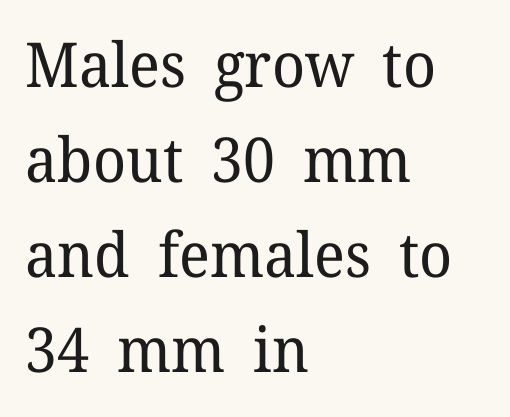
The image shows 62 px regular-weight serif type, upright; set left-aligned, normal line spacing (1.53x), normal letter spacing, not underlined; low stroke contrast and a medium x-height.
